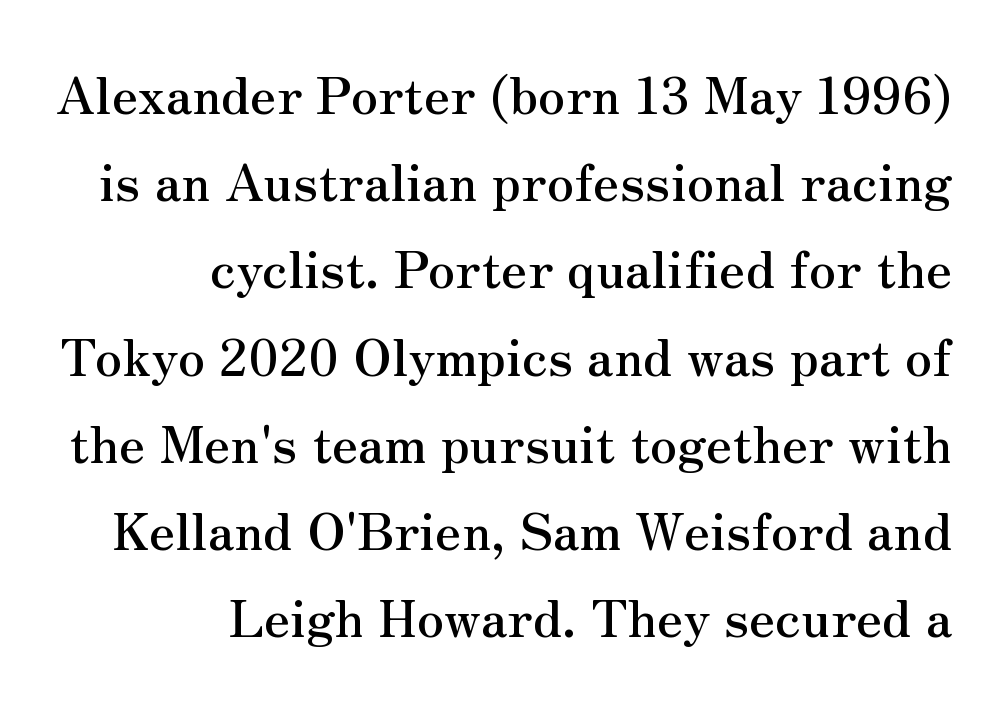
The image shows 51 px serif type, upright; set right-aligned, line spacing 1.71x, normal letter spacing, not underlined; medium stroke contrast and a small x-height.
